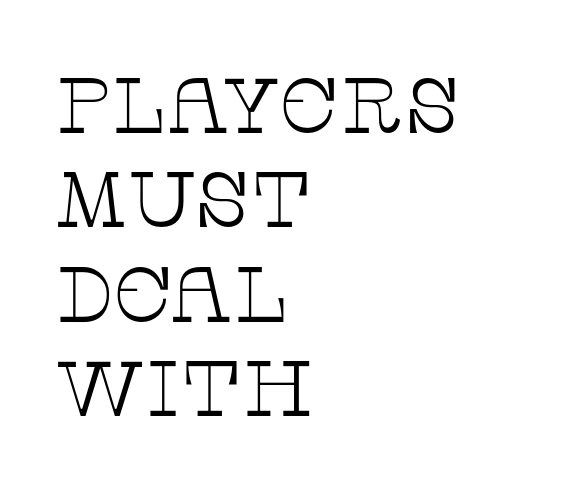
Q: Is the text bold? A: No.
Q: Is the text italic (slanted)? A: No, it is upright.
Q: Is the typeface a serif or a sans-serif typeface? A: Serif.
Q: Is the text underlined? A: No.
Q: How is the paragraph aligned? A: Left-aligned.
Q: Is the spacing between letters normal or unusually wide? A: Normal.
Q: Width (condensed, normal, or wide)? A: Wide.
Q: Stroke contrast? A: Low.
Q: x-height? A: Large.
Q: Monospaced? A: No.
